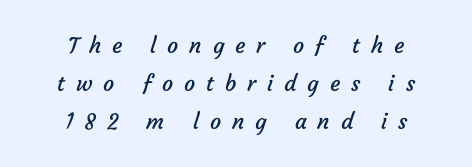
Q: Is the text bold? A: No.
Q: Is the text underlined? A: No.
Q: How is the paragraph aligned? A: Centered.
Q: Is the spacing between letters normal or unusually wide? A: Unusually wide.
